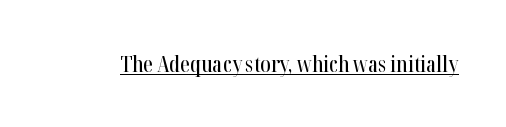
The image shows 22 px text type, upright; set normal letter spacing, underlined.
